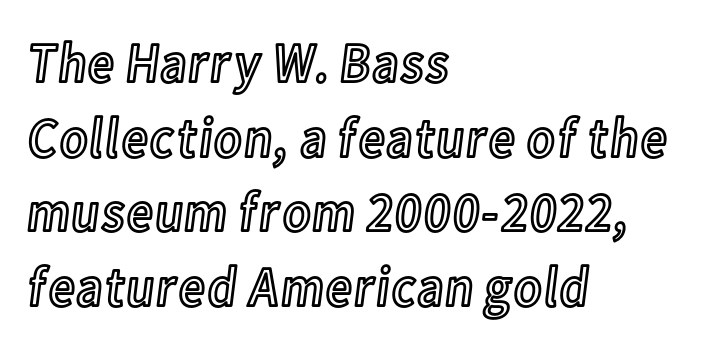
Unmarked baselines from the first word to the last. Where is the straight margin? On the left. Each new line begins a customary step beneath the previous one.
